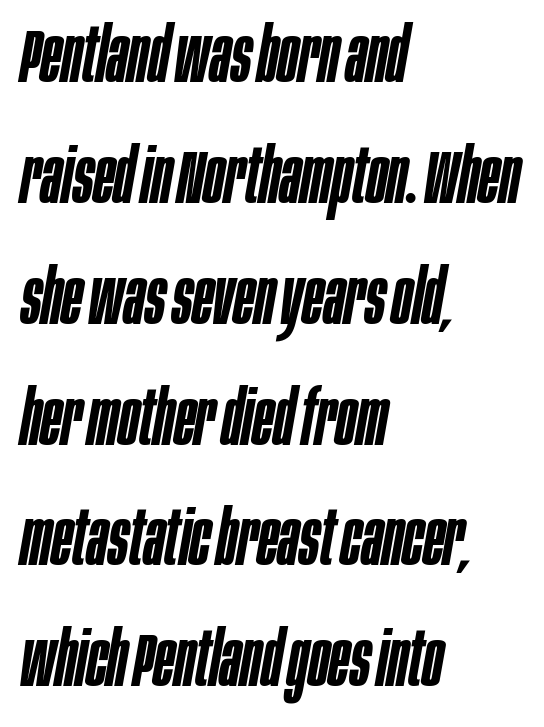
The image shows 76 px semibold, condensed type, italic (leaning right); set left-aligned, normal line spacing (1.59x), normal letter spacing, not underlined; low stroke contrast and a large x-height.
